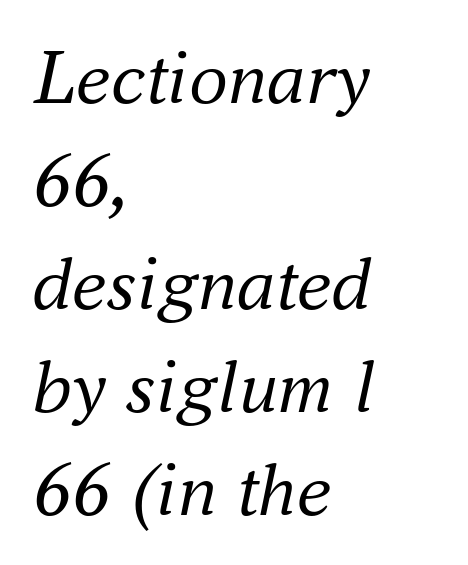
{"serif": "yes", "italic": "yes", "lean": "right", "slant_degrees": 16, "bold": "no", "weight": "regular", "width": "normal", "stroke_contrast": "medium", "x_height": "small", "monospaced": "no", "underline": "no", "align": "left", "line_spacing": "normal", "line_spacing_ratio": 1.32, "letter_spacing": "normal", "letter_spacing_em": 0.0, "glyph_px": 78}
